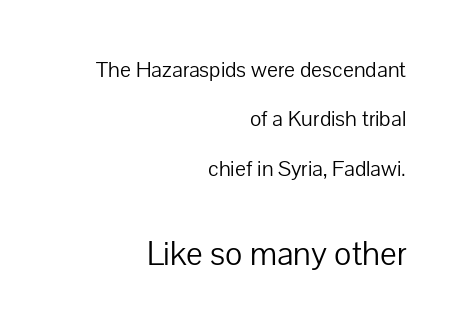
The image shows 35 px light sans-serif type, upright; set right-aligned, loose line spacing (2.15x), normal letter spacing, not underlined; the second (bottom) block is 1.52x larger; low stroke contrast and a medium x-height.
